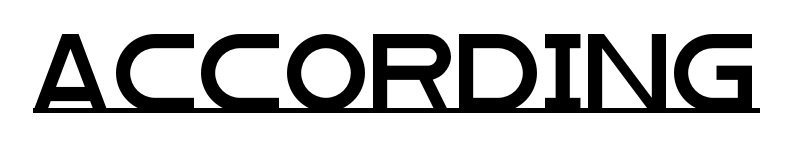
Q: Is the text italic (slanted)? A: No, it is upright.
Q: Is the typeface a serif or a sans-serif typeface? A: Sans-serif.
Q: Is the text underlined? A: Yes.
Q: Is the spacing between letters normal or unusually wide? A: Normal.
Q: Width (condensed, normal, or wide)? A: Wide.
Q: Stroke contrast? A: Low.
Q: x-height? A: Large.
Q: Monospaced? A: No.
